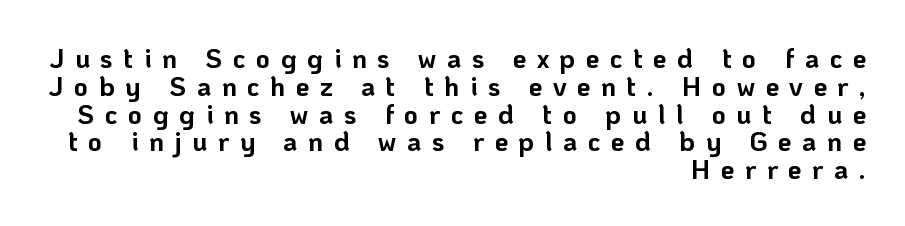
Q: Is the text bold? A: Yes.
Q: Is the text italic (slanted)? A: No, it is upright.
Q: Is the text underlined? A: No.
Q: How is the paragraph aligned? A: Right-aligned.
Q: Is the spacing between letters normal or unusually wide? A: Unusually wide.
Q: Is the spacing between lines tight, normal or loose? A: Tight.
